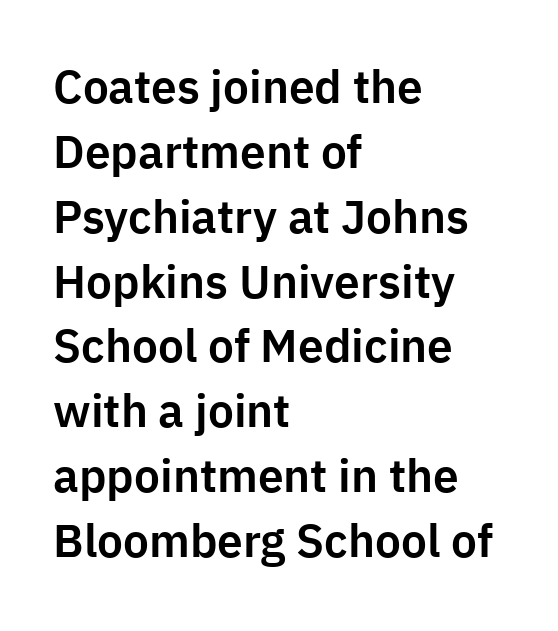
The image shows 46 px sans-serif type, upright; set left-aligned, normal line spacing (1.41x), normal letter spacing, not underlined; low stroke contrast and a medium x-height.
